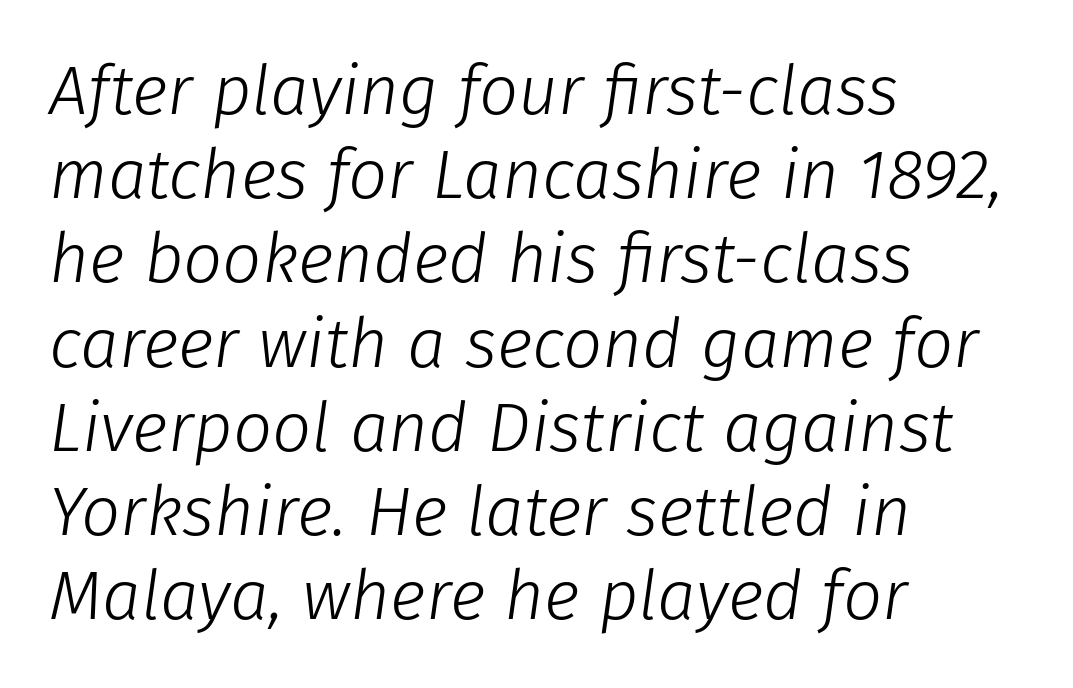
{"italic": "yes", "lean": "right", "slant_degrees": 8, "bold": "no", "weight": "light", "width": "normal", "stroke_contrast": "low", "x_height": "medium", "monospaced": "no", "underline": "no", "align": "left", "line_spacing_ratio": 1.22, "letter_spacing": "normal", "letter_spacing_em": 0.0, "glyph_px": 69}
